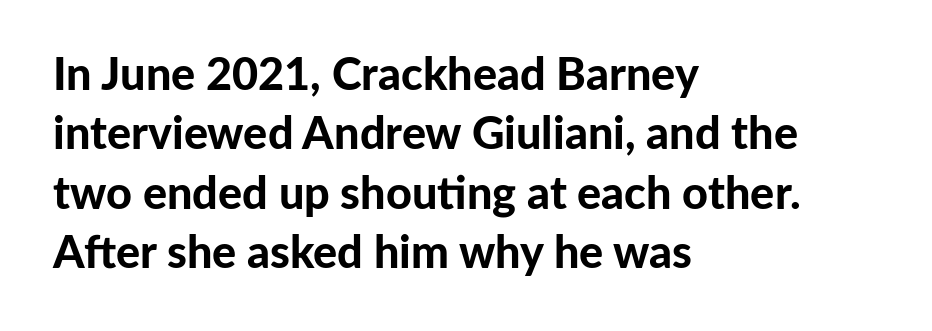
{"serif": "no", "italic": "no", "bold": "yes", "weight": "bold", "width": "normal", "stroke_contrast": "low", "x_height": "medium", "monospaced": "no", "underline": "no", "align": "left", "line_spacing": "normal", "line_spacing_ratio": 1.32, "letter_spacing": "normal", "letter_spacing_em": 0.0, "glyph_px": 45}
